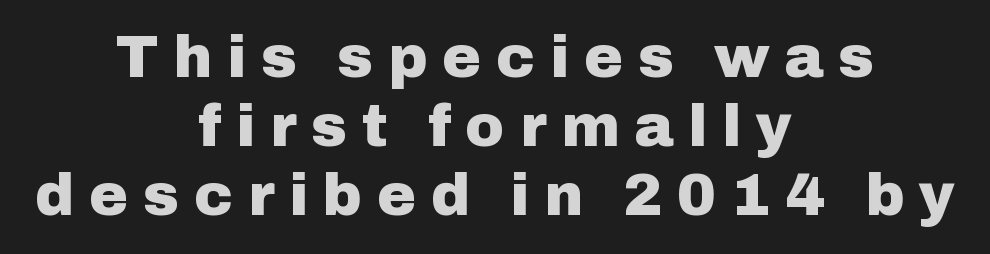
Q: Is the text bold? A: Yes.
Q: Is the text italic (slanted)? A: No, it is upright.
Q: Is the typeface a serif or a sans-serif typeface? A: Sans-serif.
Q: Is the text underlined? A: No.
Q: How is the paragraph aligned? A: Centered.
Q: Is the spacing between letters normal or unusually wide? A: Unusually wide.
Q: Width (condensed, normal, or wide)? A: Normal.
Q: Stroke contrast? A: Low.
Q: x-height? A: Medium.
Q: Monospaced? A: No.
